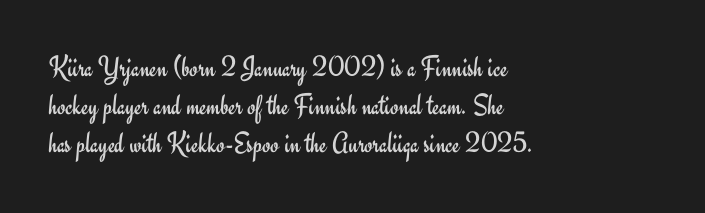
The area under the type is left untouched. If you drew a ruler down the left edge, every line would touch it. Proportional: the letters do not fall into vertical columns. Serif or sans? Sans — the stroke terminals are bare.
